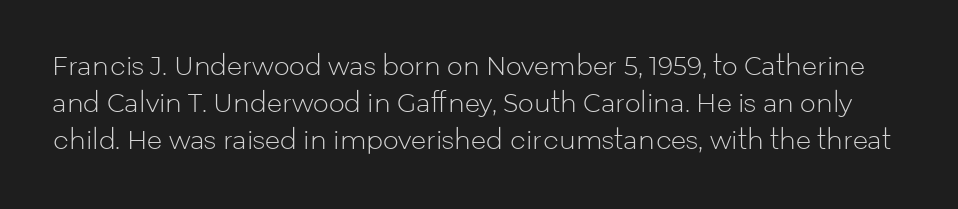
The line-height multiplier appears to be the usual default. Stroke thickness stays within the range of a standard reading face or lighter. If you drew a line through each stem, it would be perfectly vertical. The zone under the glyphs is completely vacant.
